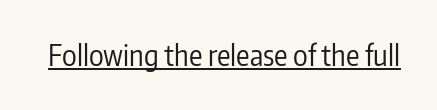
The image shows 28 px regular-weight, condensed sans-serif type, upright; set normal letter spacing, underlined; low stroke contrast and a medium x-height.
